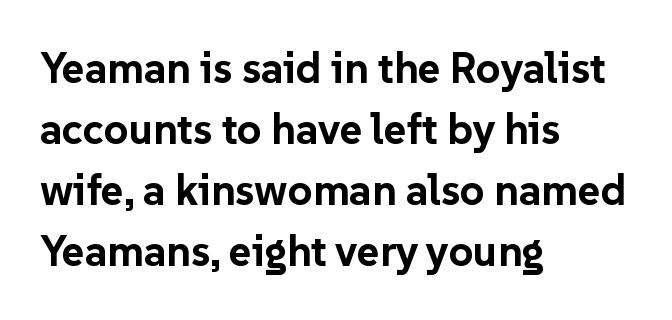
{"serif": "no", "italic": "no", "bold": "yes", "weight": "bold", "width": "normal", "stroke_contrast": "low", "x_height": "medium", "monospaced": "no", "underline": "no", "align": "left", "line_spacing": "normal", "line_spacing_ratio": 1.42, "letter_spacing": "normal", "letter_spacing_em": 0.0, "glyph_px": 43}
